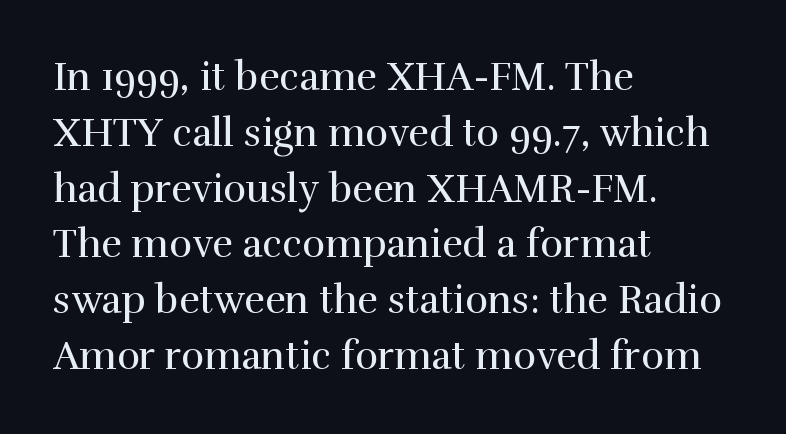
{"serif": "yes", "italic": "no", "bold": "no", "weight": "regular", "width": "normal", "stroke_contrast": "high", "x_height": "medium", "monospaced": "no", "underline": "no", "align": "left", "line_spacing": "normal", "line_spacing_ratio": 1.43, "letter_spacing": "normal", "letter_spacing_em": 0.0, "glyph_px": 39}
